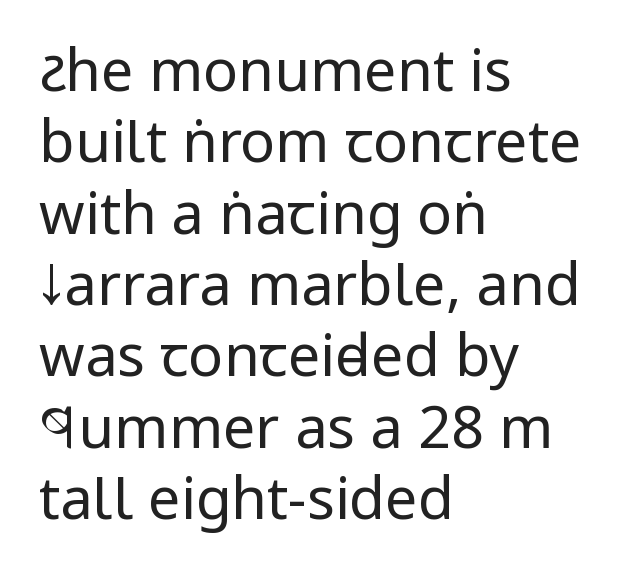
The image shows 58 px regular-weight, condensed sans-serif type, upright; set left-aligned, line spacing 1.23x, normal letter spacing, not underlined; low stroke contrast and a large x-height.
